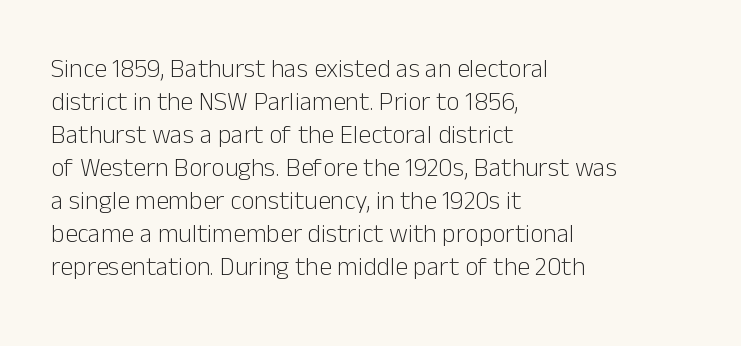
{"italic": "no", "bold": "no", "underline": "no", "align": "left", "line_spacing": "normal", "line_spacing_ratio": 1.27, "letter_spacing": "normal", "letter_spacing_em": 0.0, "glyph_px": 26}
